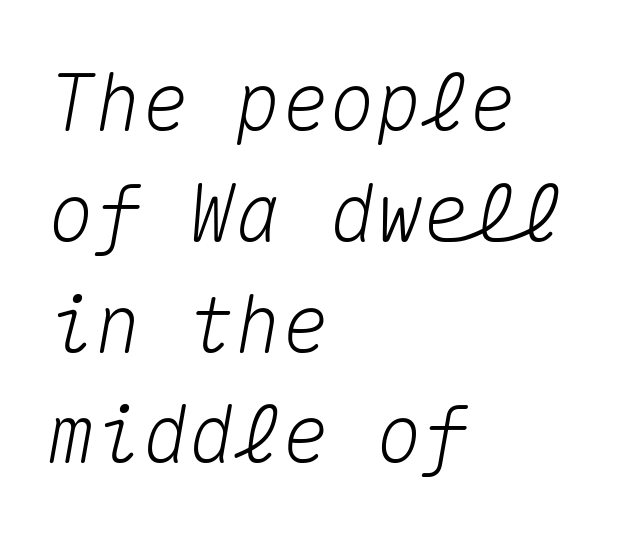
Regarding leading, the lines here are spaced in the standard way. These lines are rendered in a fixed-pitch font. In CSS terms this would be text-align: left. Tall strokes in this sample are angled rather than plumb. Characters follow at the spacing the type designer built in.
